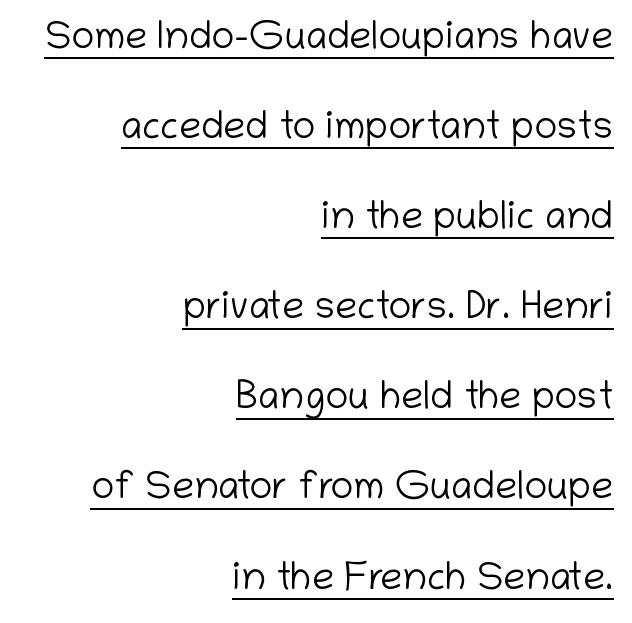
The image shows 39 px light sans-serif type, upright; set right-aligned, loose line spacing (2.31x), normal letter spacing, underlined; low stroke contrast and a medium x-height.
